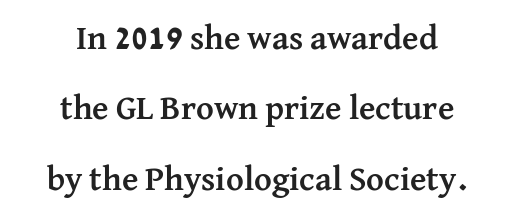
The image shows 34 px semibold serif type, upright; set centered, loose line spacing (2.07x), normal letter spacing, not underlined; medium stroke contrast and a medium x-height.
